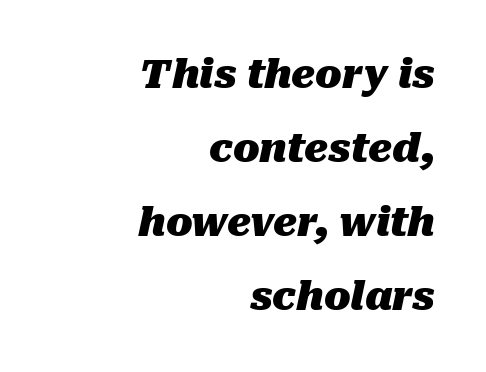
The image shows 39 px heavy type, italic (leaning right); set right-aligned, loose line spacing (1.9x), normal letter spacing, not underlined; medium stroke contrast and a medium x-height.
